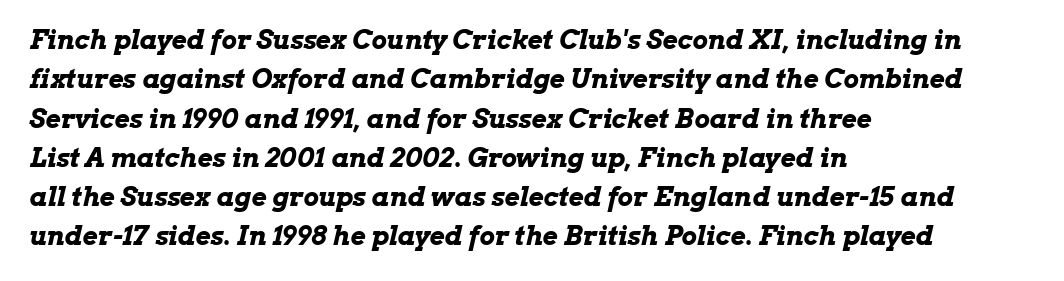
A normal amount of white space separates one row of letters from the next. The passage is arranged the way most books set body copy — flush left. As a designer I'd log this as weight 700, bold. What stands out about the letter spacing? Nothing — it is the standard amount. Quick note: underline off.
